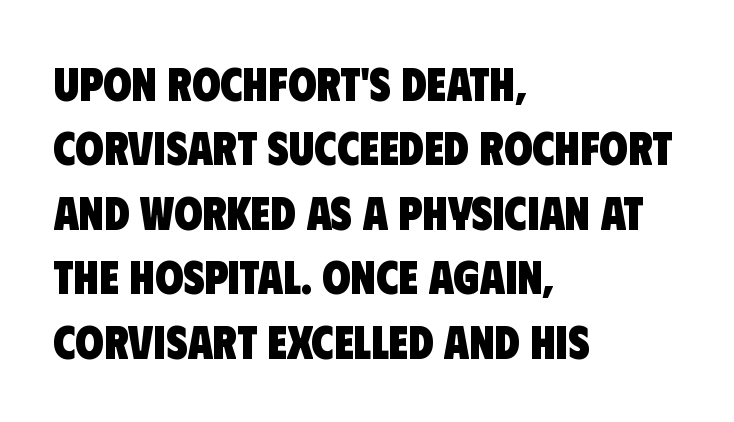
Q: Is the text bold? A: Yes.
Q: Is the typeface a serif or a sans-serif typeface? A: Sans-serif.
Q: Is the text underlined? A: No.
Q: How is the paragraph aligned? A: Left-aligned.
Q: Is the spacing between letters normal or unusually wide? A: Normal.
Q: Is the spacing between lines tight, normal or loose? A: Normal.
Q: Width (condensed, normal, or wide)? A: Condensed.
Q: Stroke contrast? A: Low.
Q: x-height? A: Large.
Q: Monospaced? A: No.
